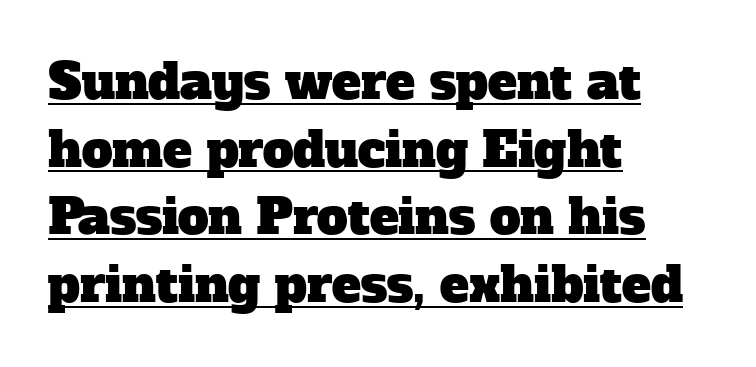
Old-style or modern, the face here clearly has serifs. Regarding leading, the lines here are spaced in the standard way. The letters sit at their default tracking, neither squeezed nor spread. The ragged edge is on the right, which tells us the setting is flush left.
